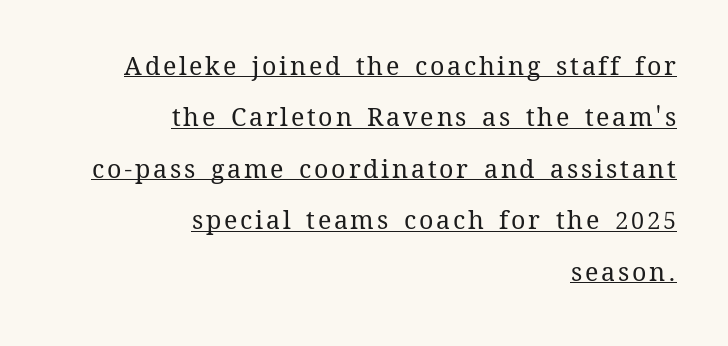
Q: Is the text bold? A: No.
Q: Is the text italic (slanted)? A: No, it is upright.
Q: Is the text underlined? A: Yes.
Q: How is the paragraph aligned? A: Right-aligned.
Q: Is the spacing between lines tight, normal or loose? A: Loose.
